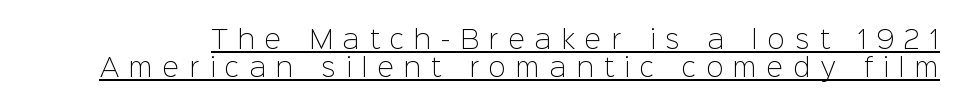
Q: Is the text bold? A: No.
Q: Is the text italic (slanted)? A: No, it is upright.
Q: Is the text underlined? A: Yes.
Q: Is the spacing between letters normal or unusually wide? A: Unusually wide.
Q: Is the spacing between lines tight, normal or loose? A: Tight.
